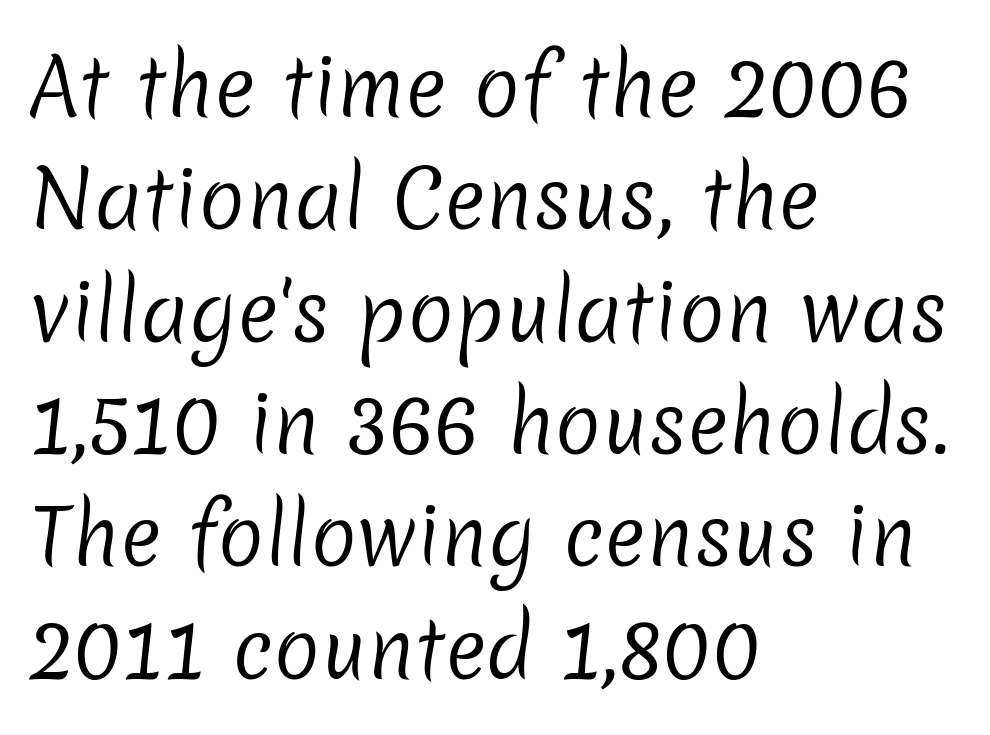
Weight: not bold — regular or lighter. The lines in this sample share a left origin and differ only in where they stop. The zone under the glyphs is completely vacant. Font category for this specimen: sans-serif.
